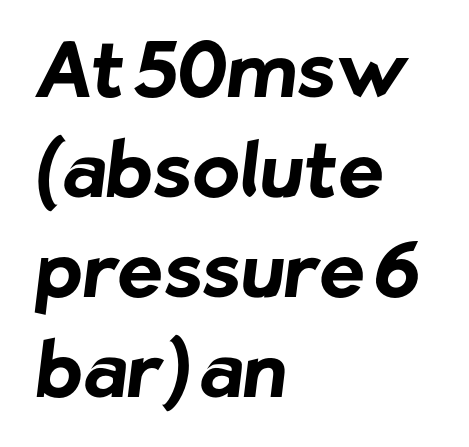
Q: Is the text bold? A: Yes.
Q: Is the typeface a serif or a sans-serif typeface? A: Sans-serif.
Q: Is the text underlined? A: No.
Q: How is the paragraph aligned? A: Left-aligned.
Q: Is the spacing between letters normal or unusually wide? A: Normal.
Q: Is the spacing between lines tight, normal or loose? A: Normal.
Q: Width (condensed, normal, or wide)? A: Normal.
Q: Stroke contrast? A: Low.
Q: x-height? A: Medium.
Q: Monospaced? A: No.
